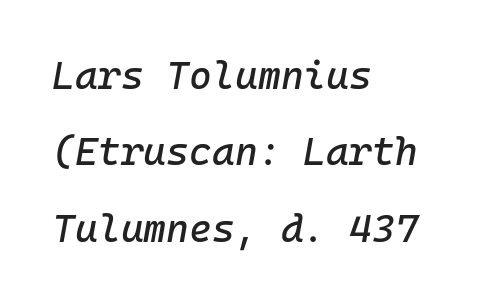
Q: Is the text italic (slanted)? A: Yes, it leans right by about 10 degrees.
Q: Is the text underlined? A: No.
Q: How is the paragraph aligned? A: Left-aligned.
Q: Is the spacing between letters normal or unusually wide? A: Normal.
Q: Is the spacing between lines tight, normal or loose? A: Loose.
Q: Width (condensed, normal, or wide)? A: Normal.
Q: Stroke contrast? A: Low.
Q: x-height? A: Medium.
Q: Monospaced? A: Yes.
